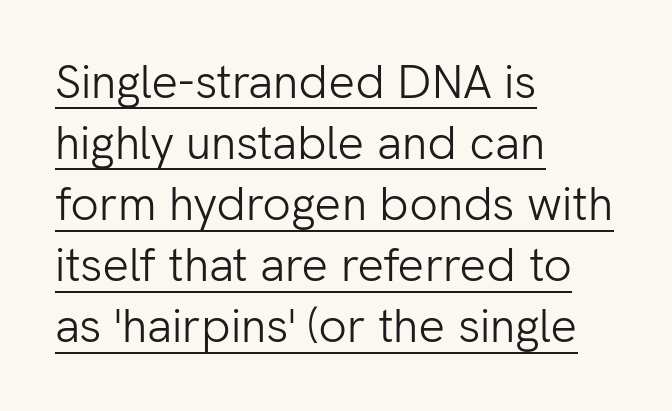
Q: Is the text bold? A: No.
Q: Is the text italic (slanted)? A: No, it is upright.
Q: Is the typeface a serif or a sans-serif typeface? A: Sans-serif.
Q: Is the text underlined? A: Yes.
Q: How is the paragraph aligned? A: Left-aligned.
Q: Is the spacing between letters normal or unusually wide? A: Normal.
Q: Is the spacing between lines tight, normal or loose? A: Normal.
Q: Width (condensed, normal, or wide)? A: Normal.
Q: Stroke contrast? A: Low.
Q: x-height? A: Medium.
Q: Monospaced? A: No.
